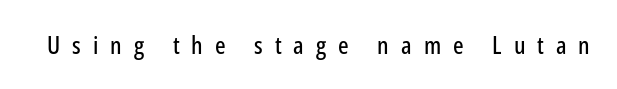
{"italic": "no", "underline": "no", "letter_spacing": "wide", "letter_spacing_em": 0.48, "glyph_px": 25}
